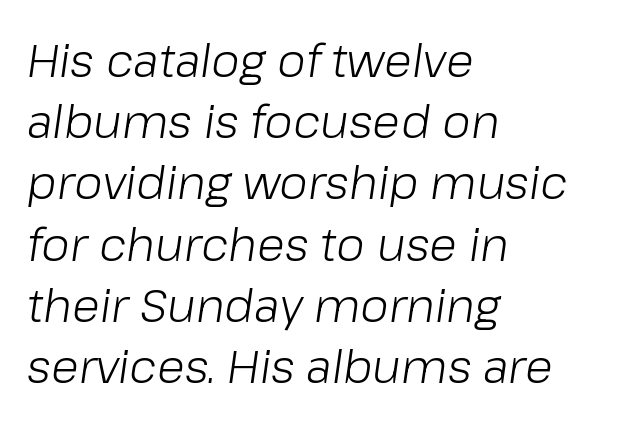
{"italic": "yes", "lean": "right", "slant_degrees": 8, "bold": "no", "weight": "light", "width": "normal", "stroke_contrast": "low", "x_height": "medium", "monospaced": "no", "underline": "no", "align": "left", "line_spacing": "normal", "line_spacing_ratio": 1.33, "letter_spacing": "normal", "letter_spacing_em": 0.0, "glyph_px": 46}
